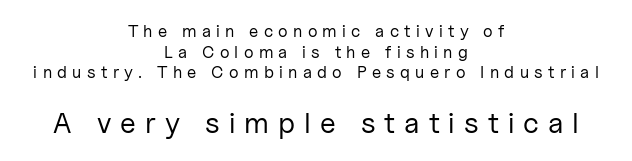
{"serif": "no", "italic": "no", "bold": "no", "weight": "regular", "width": "normal", "stroke_contrast": "low", "x_height": "medium", "monospaced": "no", "underline": "no", "align": "center", "line_spacing_ratio": 1.22, "letter_spacing": "wide", "letter_spacing_em": 0.31, "larger_block": "second", "size_ratio": 1.71, "glyph_px": 29}
